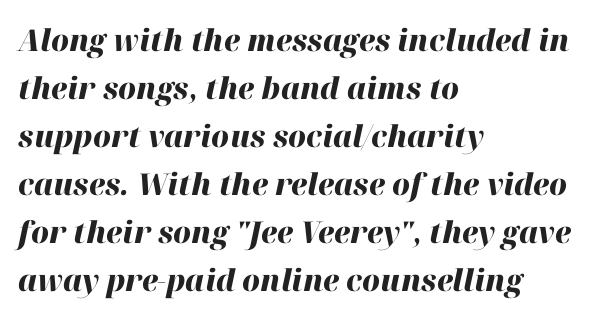
The image shows 30 px heavy type, italic (leaning right); set left-aligned, normal line spacing (1.6x), normal letter spacing, not underlined; high stroke contrast and a medium x-height.
